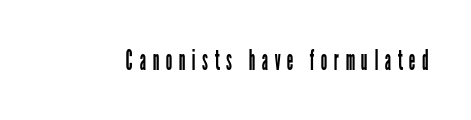
Q: Is the text bold? A: No.
Q: Is the text italic (slanted)? A: No, it is upright.
Q: Is the typeface a serif or a sans-serif typeface? A: Sans-serif.
Q: Is the text underlined? A: No.
Q: Is the spacing between letters normal or unusually wide? A: Unusually wide.
Q: Width (condensed, normal, or wide)? A: Condensed.
Q: Stroke contrast? A: Low.
Q: x-height? A: Medium.
Q: Monospaced? A: No.
